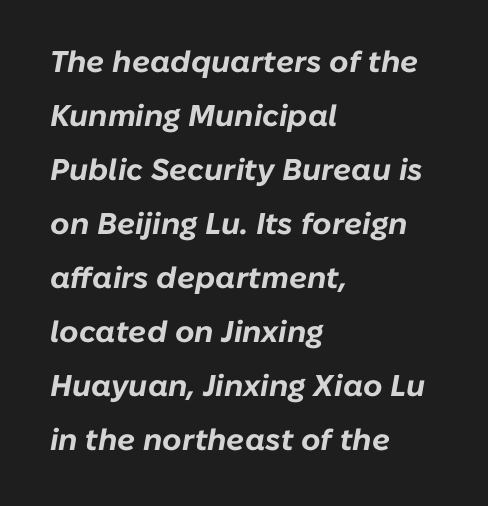
Line beginnings align vertically; line endings do not. Chunky letters — that's bold for sure. Note the varied advance widths — an 'i' is clearly narrower than an 'm'. Tracking here is standard; glyphs follow each other at the usual distance. The foot of each line stays bare and open. Tall strokes in this sample are angled rather than plumb.
